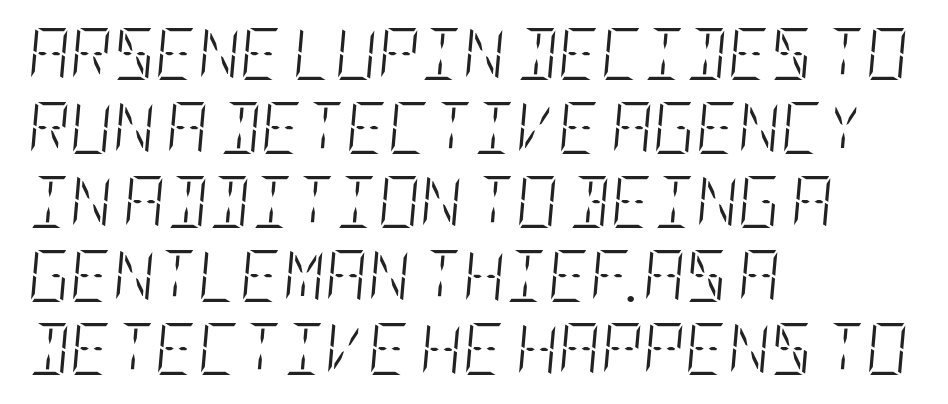
Lines of text with bare space underneath. The rendering applies a slant to the glyphs. The weight would be labelled regular, book, light, or lighter still. The paragraph shown leans on its left margin. Normally led — the rows are evenly, conventionally spaced.
